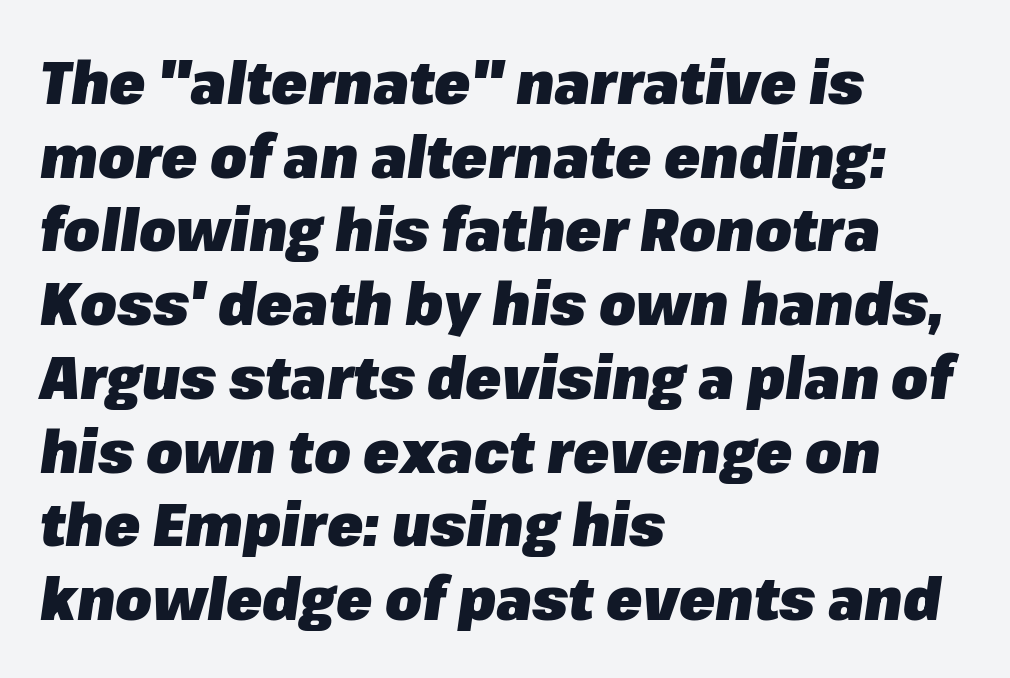
{"italic": "yes", "lean": "right", "slant_degrees": 8, "bold": "yes", "weight": "heavy", "width": "normal", "stroke_contrast": "low", "x_height": "medium", "monospaced": "no", "underline": "no", "align": "left", "line_spacing": "normal", "line_spacing_ratio": 1.25, "letter_spacing": "normal", "letter_spacing_em": 0.0, "glyph_px": 59}
